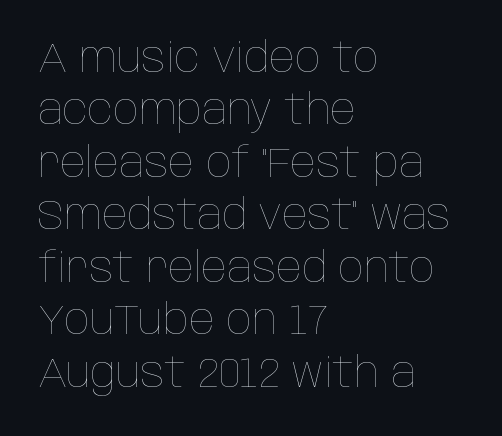
Q: Is the text bold? A: No.
Q: Is the text italic (slanted)? A: No, it is upright.
Q: Is the text underlined? A: No.
Q: How is the paragraph aligned? A: Left-aligned.
Q: Is the spacing between letters normal or unusually wide? A: Normal.
Q: Is the spacing between lines tight, normal or loose? A: Normal.
Q: Width (condensed, normal, or wide)? A: Condensed.
Q: Stroke contrast? A: Low.
Q: x-height? A: Large.
Q: Monospaced? A: No.
